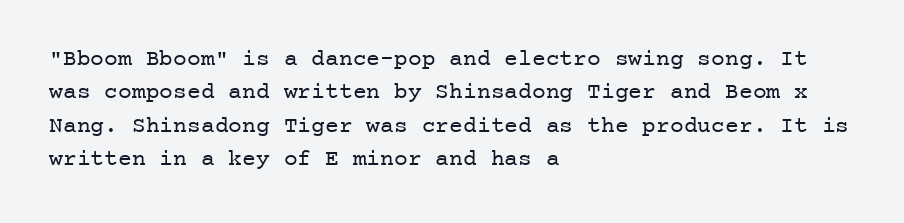
Q: Is the text bold? A: No.
Q: Is the text italic (slanted)? A: No, it is upright.
Q: Is the text underlined? A: No.
Q: How is the paragraph aligned? A: Left-aligned.
Q: Is the spacing between letters normal or unusually wide? A: Normal.
Q: Is the spacing between lines tight, normal or loose? A: Normal.
